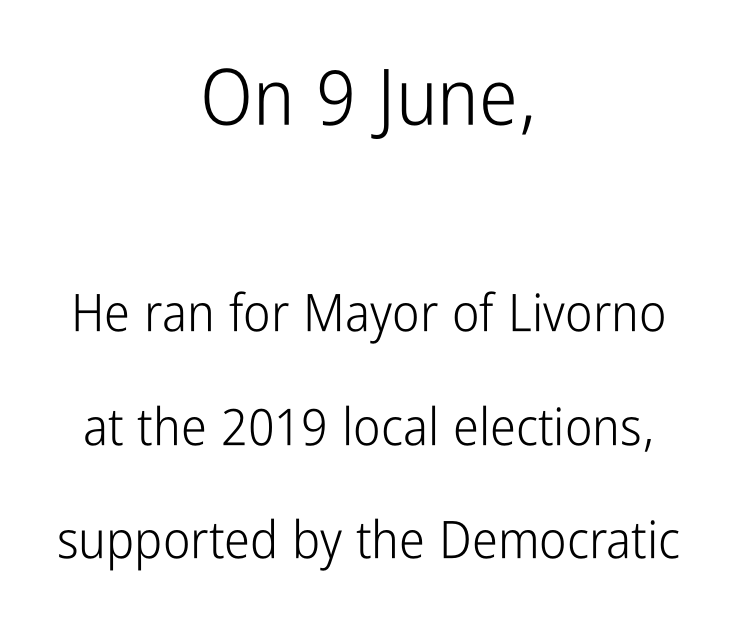
{"serif": "no", "italic": "no", "bold": "no", "weight": "light", "width": "condensed", "stroke_contrast": "low", "x_height": "medium", "monospaced": "no", "underline": "no", "align": "center", "line_spacing": "loose", "line_spacing_ratio": 2.18, "letter_spacing": "normal", "letter_spacing_em": 0.0, "larger_block": "first", "size_ratio": 1.5, "glyph_px": 78}
